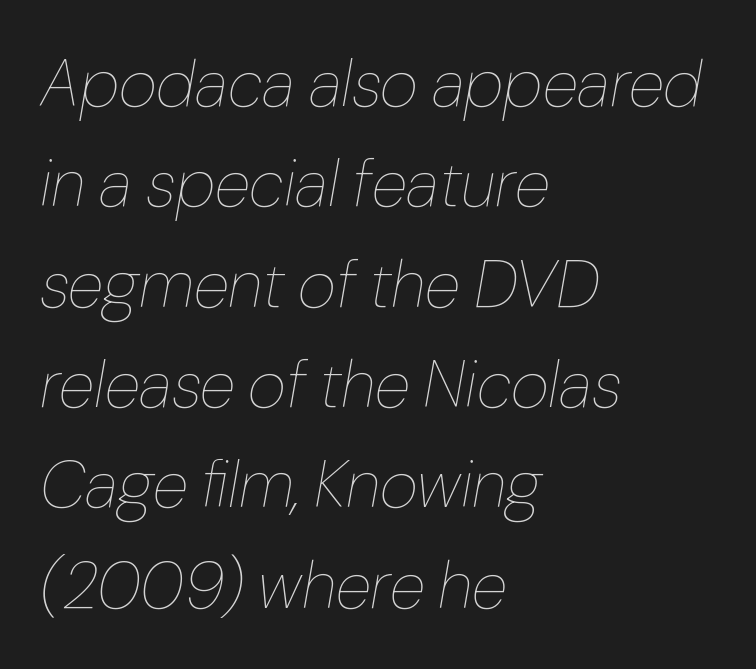
Q: Is the text bold? A: No.
Q: Is the text italic (slanted)? A: Yes, it leans right by about 10 degrees.
Q: Is the text underlined? A: No.
Q: How is the paragraph aligned? A: Left-aligned.
Q: Is the spacing between letters normal or unusually wide? A: Normal.
Q: Is the spacing between lines tight, normal or loose? A: Normal.
Q: Width (condensed, normal, or wide)? A: Normal.
Q: Stroke contrast? A: Low.
Q: x-height? A: Medium.
Q: Monospaced? A: No.
